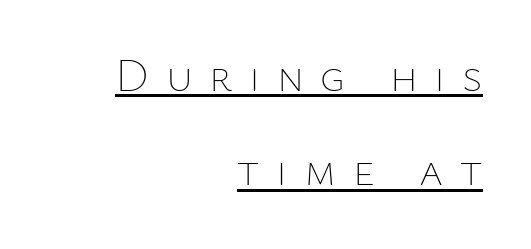
The image shows 46 px thin type, upright; set right-aligned, loose line spacing (2.05x), unusually wide letter spacing (+0.36 em), underlined; low stroke contrast and a medium x-height.
